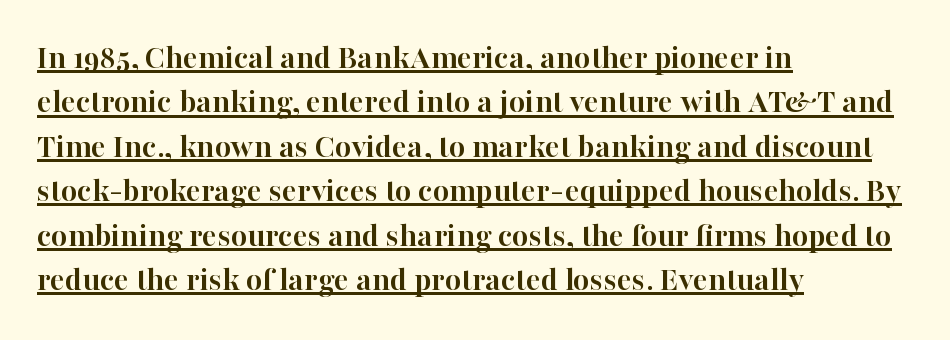
The image shows 35 px semibold serif type, upright; set left-aligned, normal line spacing (1.27x), normal letter spacing, underlined; high stroke contrast and a medium x-height.
